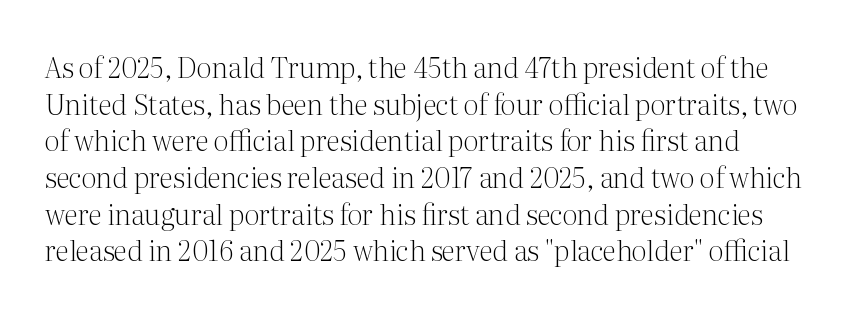
{"serif": "yes", "italic": "no", "bold": "no", "weight": "light", "width": "normal", "stroke_contrast": "medium", "x_height": "medium", "monospaced": "no", "underline": "no", "line_spacing": "normal", "line_spacing_ratio": 1.31, "letter_spacing": "normal", "letter_spacing_em": 0.0, "glyph_px": 28}
